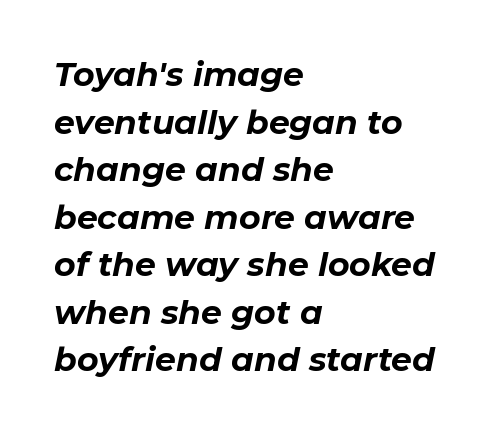
{"italic": "yes", "lean": "right", "slant_degrees": 11, "bold": "yes", "weight": "bold", "width": "normal", "stroke_contrast": "low", "x_height": "medium", "monospaced": "no", "underline": "no", "align": "left", "line_spacing": "normal", "line_spacing_ratio": 1.44, "letter_spacing": "normal", "letter_spacing_em": 0.0, "glyph_px": 33}
